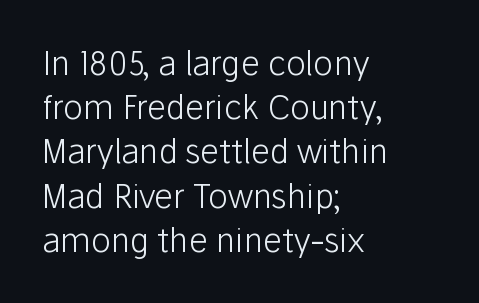
The image shows 33 px light sans-serif type, upright; set left-aligned, normal line spacing (1.34x), normal letter spacing, not underlined; low stroke contrast and a medium x-height.
